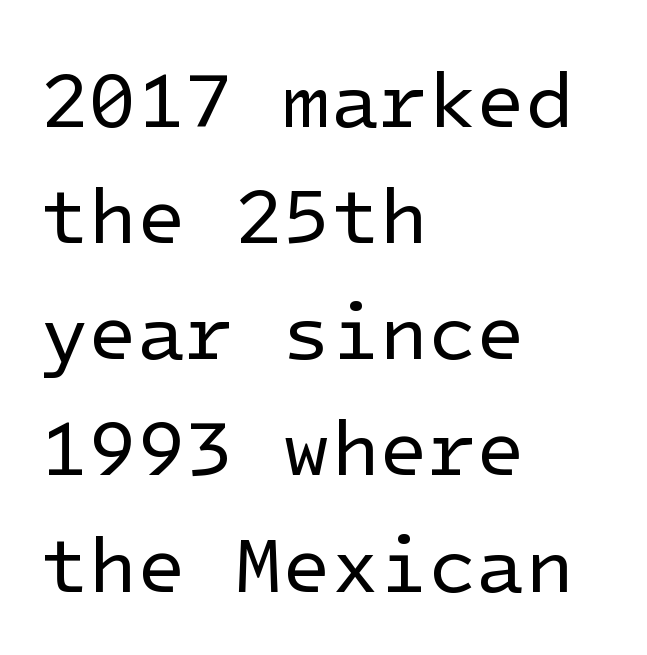
Lines of text with bare space underneath. The lines sit at an ordinary, default distance from one another. Heft: none added — not bold. Layout note: lines flush left.
